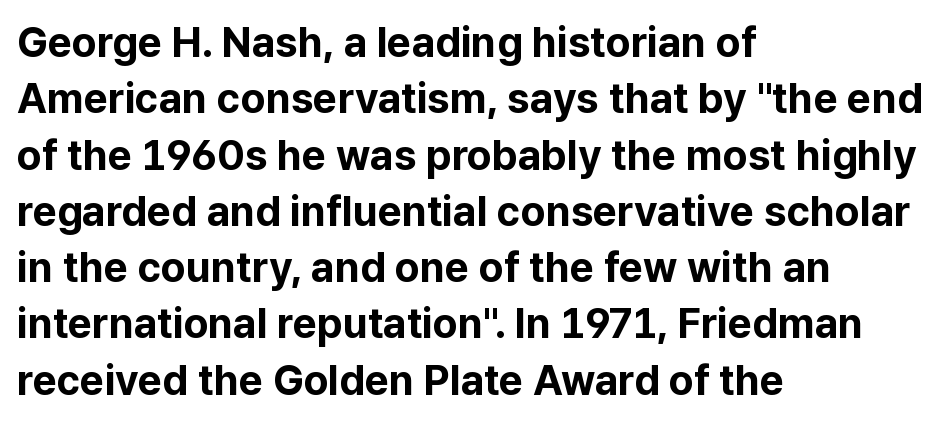
{"serif": "no", "italic": "no", "bold": "yes", "weight": "bold", "width": "normal", "stroke_contrast": "low", "x_height": "medium", "monospaced": "no", "underline": "no", "align": "left", "line_spacing": "normal", "line_spacing_ratio": 1.34, "letter_spacing": "normal", "letter_spacing_em": 0.0, "glyph_px": 42}
